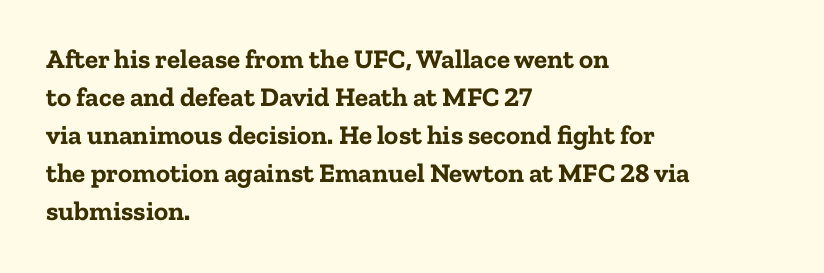
Nothing unusual about the tracking: characters are spaced as the font intends. Glance below the letters and you will spot only blank space. Designer's note — italics off, roman on. Alignment: flush left.
